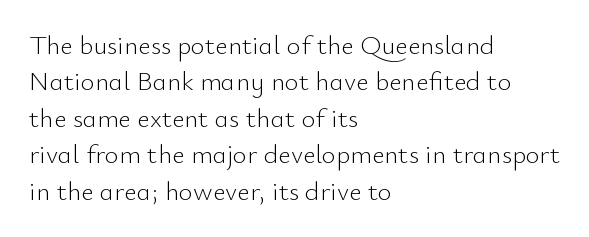
Upright lettering throughout. Reading down the column, the eye jumps a familiar distance to each next line. The typesetting does not lean heavy: it is not bold. Horizontal alignment here is leftward, the default for most running prose. The space directly below the letters is spotless. Glyph-to-glyph distance matches everyday printed text.
